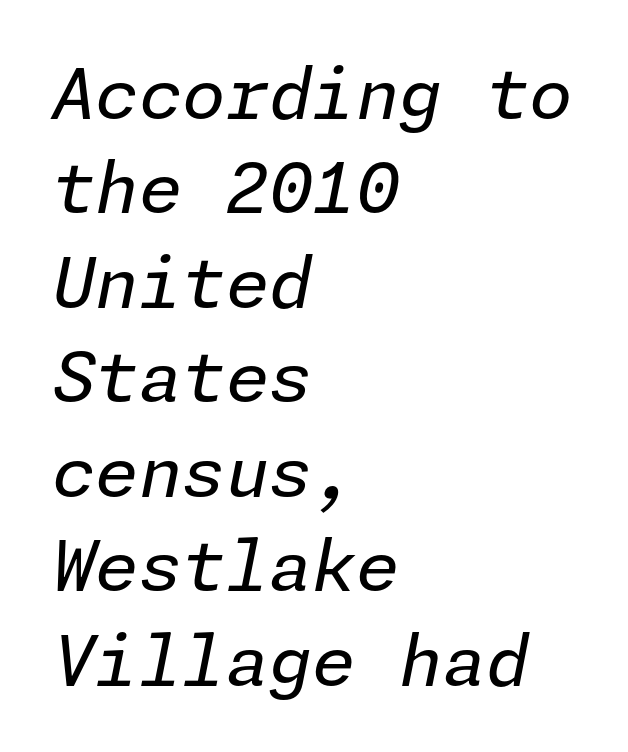
The image shows 70 px regular-weight type, italic (leaning right); set left-aligned, normal line spacing (1.35x), normal letter spacing, not underlined; low stroke contrast and a medium x-height.
